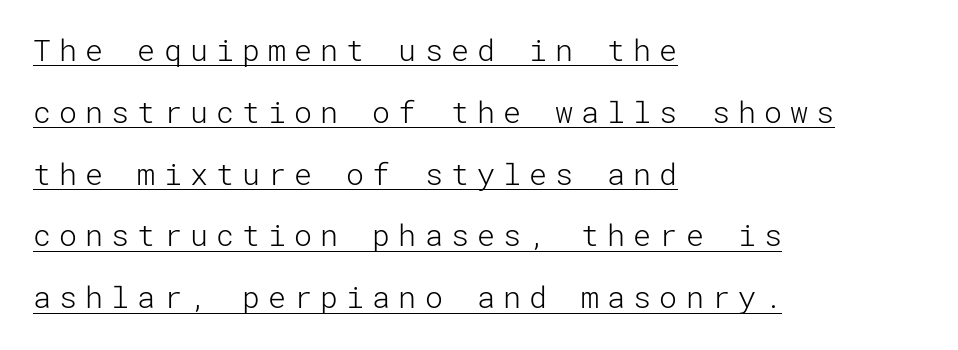
Q: Is the text bold? A: No.
Q: Is the text italic (slanted)? A: No, it is upright.
Q: Is the typeface a serif or a sans-serif typeface? A: Sans-serif.
Q: Is the text underlined? A: Yes.
Q: How is the paragraph aligned? A: Left-aligned.
Q: Is the spacing between letters normal or unusually wide? A: Unusually wide.
Q: Is the spacing between lines tight, normal or loose? A: Loose.
Q: Width (condensed, normal, or wide)? A: Normal.
Q: Stroke contrast? A: Low.
Q: x-height? A: Medium.
